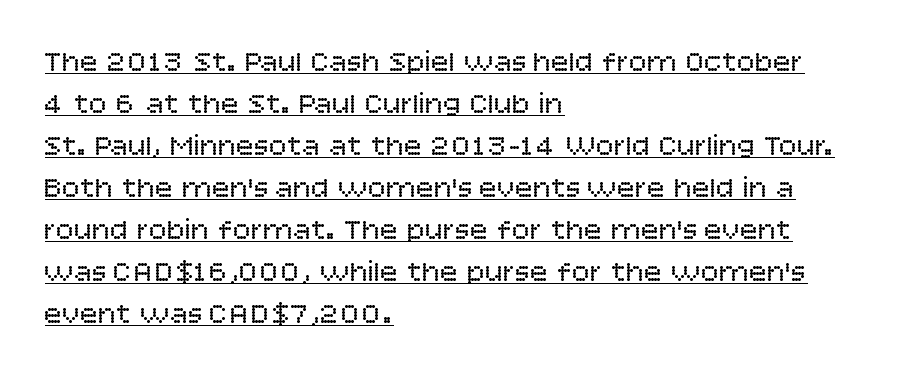
Q: Is the text bold? A: No.
Q: Is the text italic (slanted)? A: No, it is upright.
Q: Is the typeface a serif or a sans-serif typeface? A: Sans-serif.
Q: Is the text underlined? A: Yes.
Q: How is the paragraph aligned? A: Left-aligned.
Q: Is the spacing between letters normal or unusually wide? A: Normal.
Q: Is the spacing between lines tight, normal or loose? A: Normal.
Q: Width (condensed, normal, or wide)? A: Normal.
Q: Stroke contrast? A: Low.
Q: x-height? A: Large.
Q: Monospaced? A: No.
